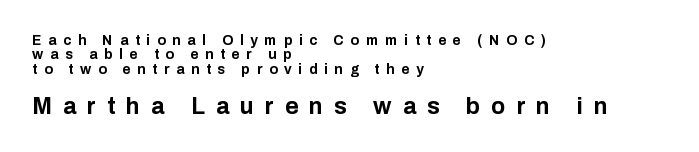
The typography opts for an upright posture over an oblique one. Plenty of ink on the page — the face is bold. No word sits above an underline. Look at the tracking — it's clearly loosened, letters drifting apart.
